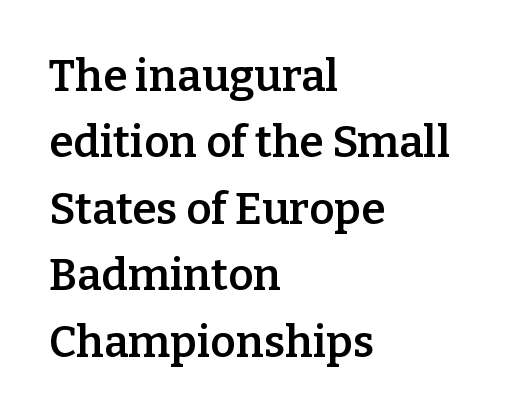
When letters stand straight like this, we call the style roman or upright. Notice the strokes are somewhat thickened but not fully heavy: this is a semibold. Does the leading feel generous? No, just average. These lines are set flush left with a ragged right edge. The passage shown is typeset with a serif family. Nobody drew a line under any word here.
